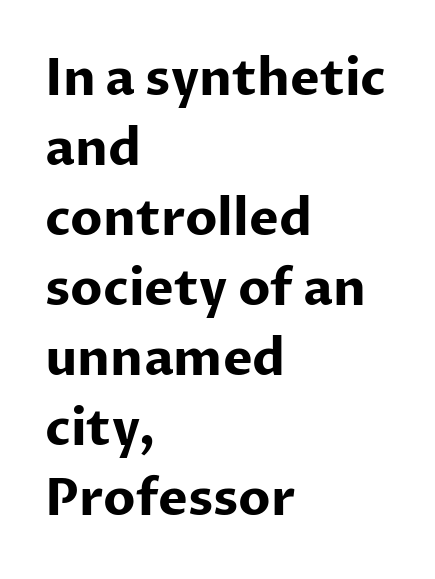
Q: Is the text bold? A: Yes.
Q: Is the text italic (slanted)? A: No, it is upright.
Q: Is the typeface a serif or a sans-serif typeface? A: Sans-serif.
Q: Is the text underlined? A: No.
Q: How is the paragraph aligned? A: Left-aligned.
Q: Is the spacing between letters normal or unusually wide? A: Normal.
Q: Is the spacing between lines tight, normal or loose? A: Normal.
Q: Width (condensed, normal, or wide)? A: Normal.
Q: Stroke contrast? A: Low.
Q: x-height? A: Medium.
Q: Monospaced? A: No.
